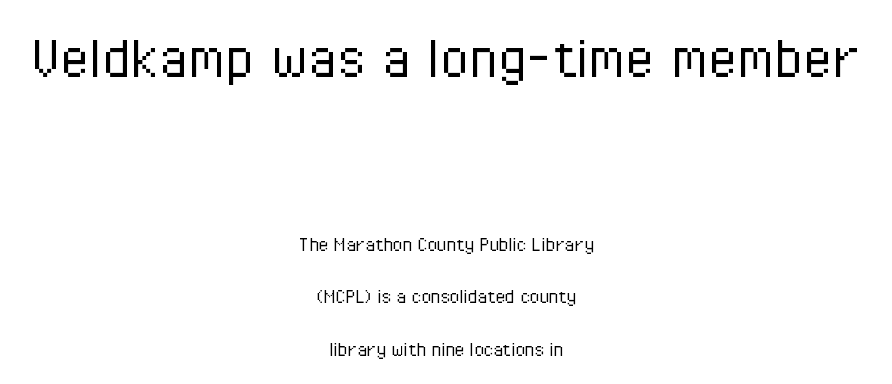
Q: Is the text bold? A: No.
Q: Is the text italic (slanted)? A: No, it is upright.
Q: Is the typeface a serif or a sans-serif typeface? A: Sans-serif.
Q: Is the text underlined? A: No.
Q: How is the paragraph aligned? A: Centered.
Q: Is the spacing between letters normal or unusually wide? A: Normal.
Q: Is the spacing between lines tight, normal or loose? A: Loose.
Q: Which block of text is set in a larger size, the first (top) or the second (bottom)? A: The first (top) one.
Q: Width (condensed, normal, or wide)? A: Condensed.
Q: Stroke contrast? A: Low.
Q: x-height? A: Medium.
Q: Monospaced? A: No.
